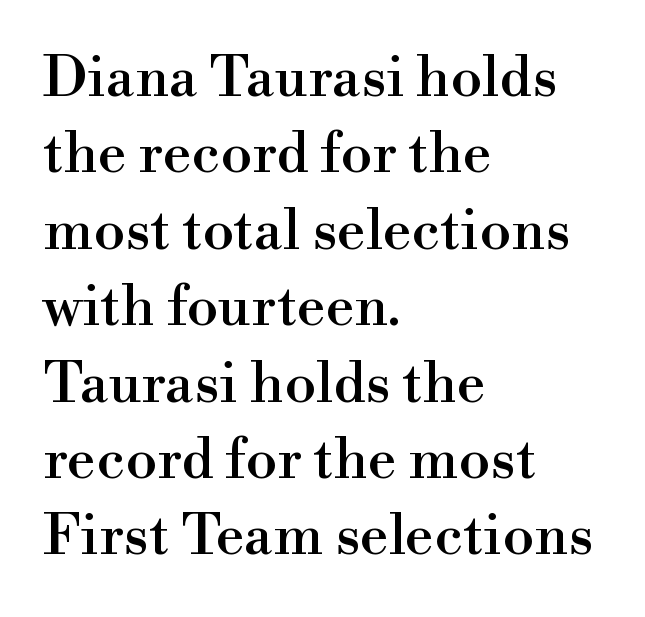
The typography opts for an upright posture over an oblique one. Rule under the text: the space is simply empty. How are the letters spaced? Ordinarily, with no added tracking. The rendering uses a moderate line-height, typical for paragraphs.
